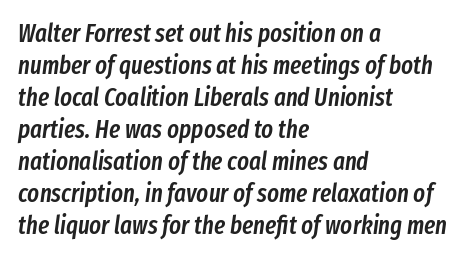
{"italic": "yes", "lean": "right", "slant_degrees": 8, "bold": "semi", "underline": "no", "align": "left", "line_spacing": "normal", "line_spacing_ratio": 1.28, "letter_spacing": "normal", "letter_spacing_em": 0.0, "glyph_px": 25}
